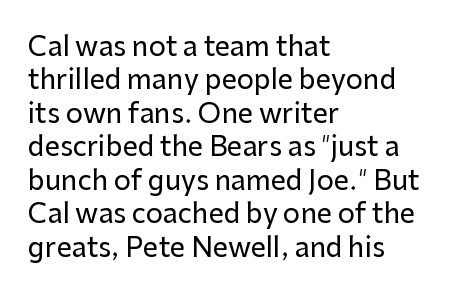
{"italic": "no", "underline": "no", "align": "left", "line_spacing_ratio": 1.24, "letter_spacing": "normal", "letter_spacing_em": 0.0, "glyph_px": 27}
